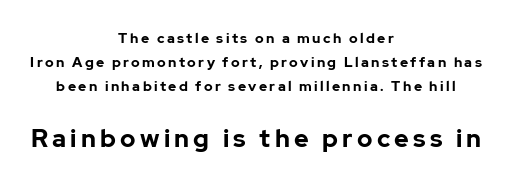
{"italic": "no", "bold": "yes", "underline": "no", "align": "center", "line_spacing_ratio": 1.73, "larger_block": "second", "size_ratio": 1.79, "glyph_px": 25}
